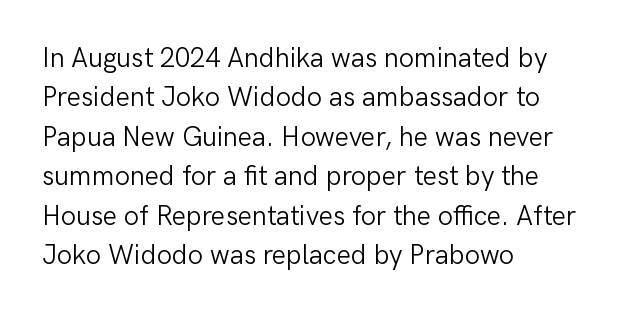
{"italic": "no", "bold": "no", "underline": "no", "align": "left", "line_spacing": "normal", "line_spacing_ratio": 1.46, "letter_spacing": "normal", "letter_spacing_em": 0.0, "glyph_px": 27}
